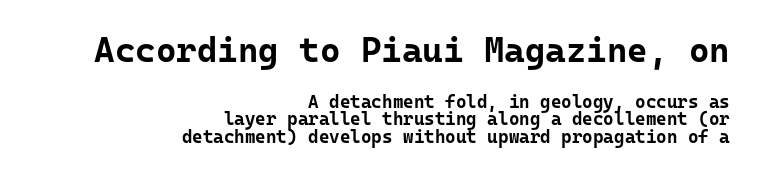
You can tell it's not italic because the verticals are truly vertical. These lines stack with their right ends in a neat column. The words here are not underlined. As a designer I'd log this as weight 700, bold.
